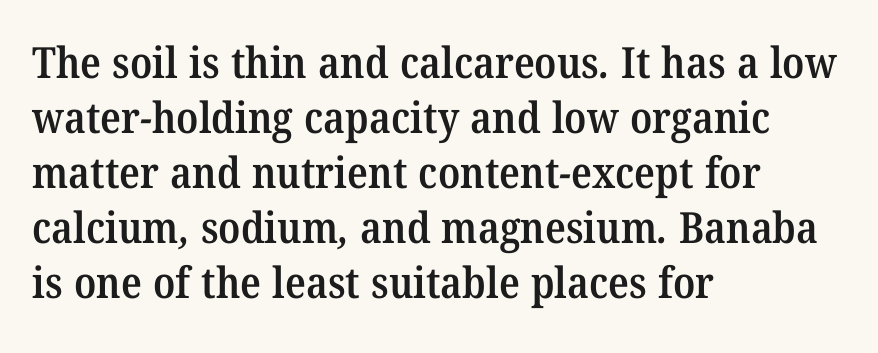
The space between consecutive lines is moderate. Casual observation: everything's shoved over to the left. Type without underlining. Letter spacing: default.
